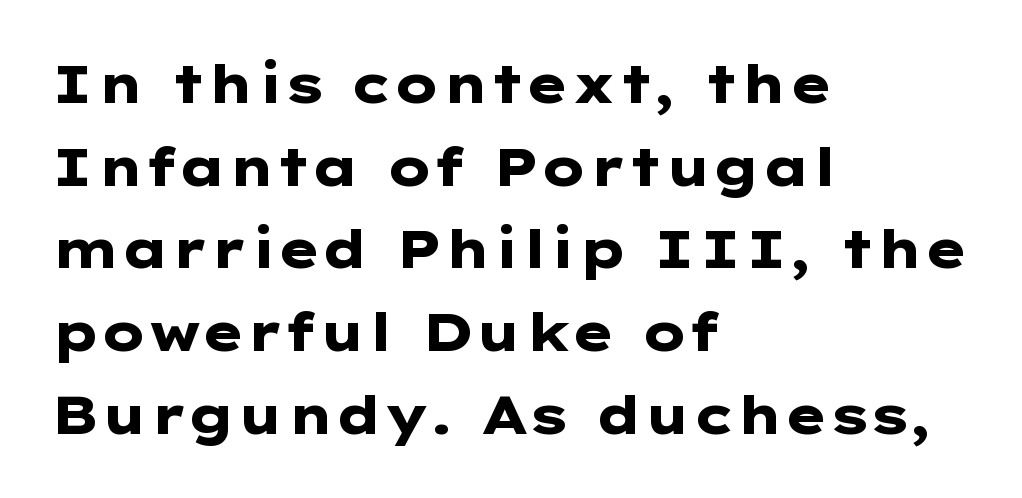
This rendering uses left alignment, leaving the right contour irregular. Letters rest on an invisible, unmarked baseline. Classification — sans serif. The gaps between neighbouring characters are ordinary and unremarkable. The lettering holds an erect, upright posture throughout.
